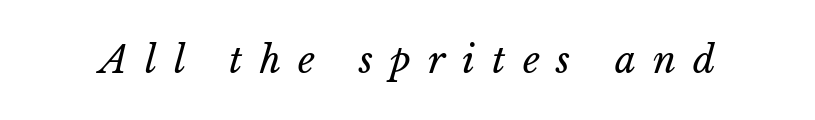
Q: Is the text bold? A: No.
Q: Is the text underlined? A: No.
Q: Is the spacing between letters normal or unusually wide? A: Unusually wide.
Q: Width (condensed, normal, or wide)? A: Normal.
Q: Stroke contrast? A: Low.
Q: x-height? A: Medium.
Q: Monospaced? A: No.
